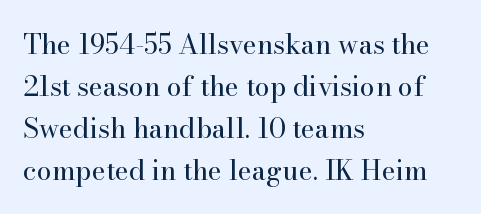
The image shows 27 px text type, upright; set left-aligned, normal line spacing (1.55x), normal letter spacing, not underlined.
